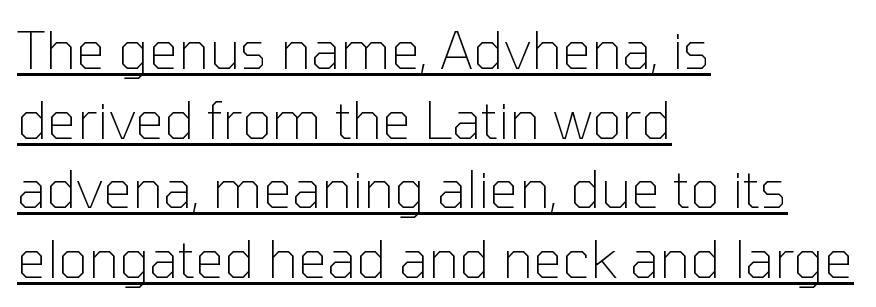
{"serif": "no", "italic": "no", "bold": "no", "weight": "thin", "width": "normal", "stroke_contrast": "low", "x_height": "medium", "monospaced": "no", "underline": "yes", "align": "left", "line_spacing": "normal", "line_spacing_ratio": 1.34, "letter_spacing": "normal", "letter_spacing_em": 0.0, "glyph_px": 52}
